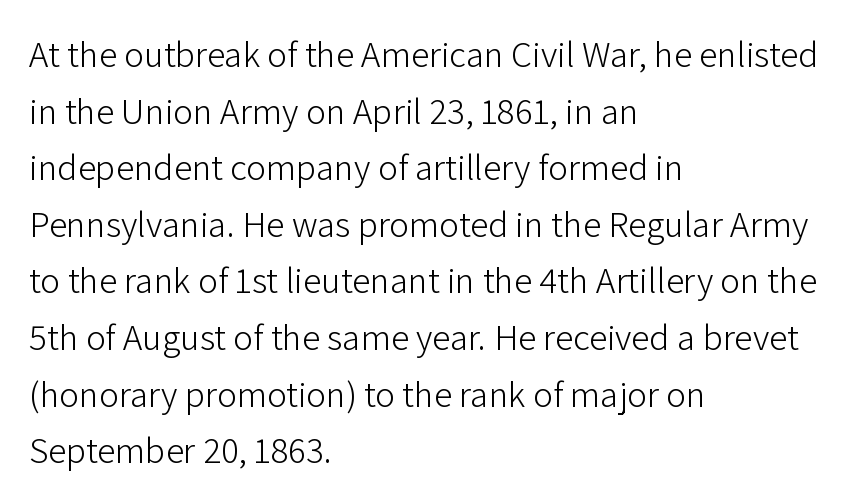
{"serif": "no", "italic": "no", "bold": "no", "weight": "light", "width": "normal", "stroke_contrast": "low", "x_height": "medium", "monospaced": "no", "underline": "no", "align": "left", "line_spacing": "normal", "line_spacing_ratio": 1.53, "letter_spacing": "normal", "letter_spacing_em": 0.0, "glyph_px": 37}
